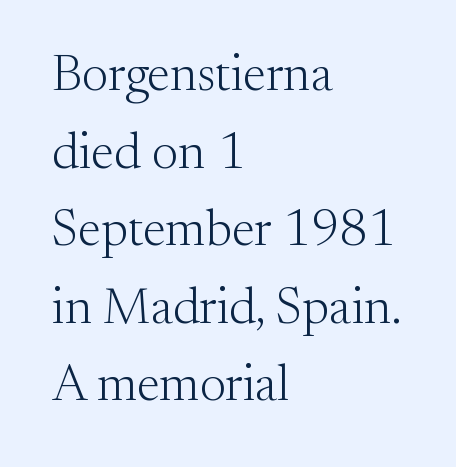
The image shows 51 px light serif type, upright; set left-aligned, normal line spacing (1.52x), normal letter spacing, not underlined; medium stroke contrast and a small x-height.
